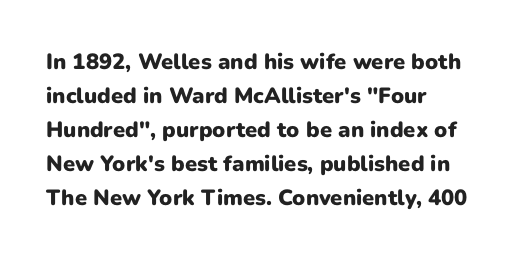
The image shows 22 px bold type, upright; set left-aligned, normal line spacing (1.54x), normal letter spacing, not underlined.
